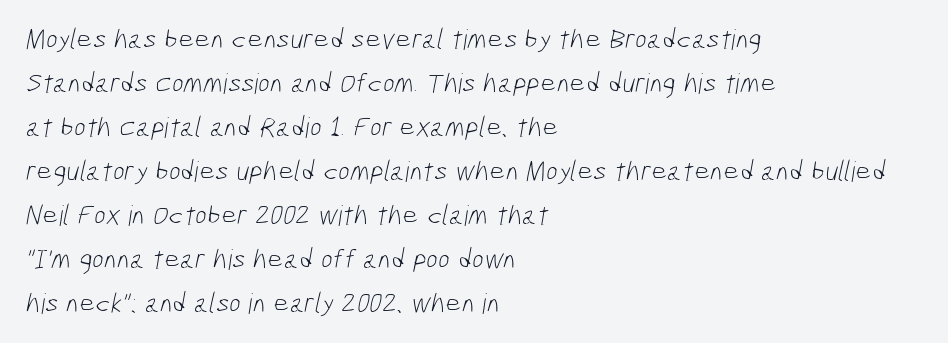
{"serif": "no", "bold": "no", "weight": "light", "width": "condensed", "stroke_contrast": "low", "x_height": "medium", "monospaced": "no", "underline": "no", "align": "left", "line_spacing": "normal", "line_spacing_ratio": 1.57, "letter_spacing": "normal", "letter_spacing_em": 0.0, "glyph_px": 28}
